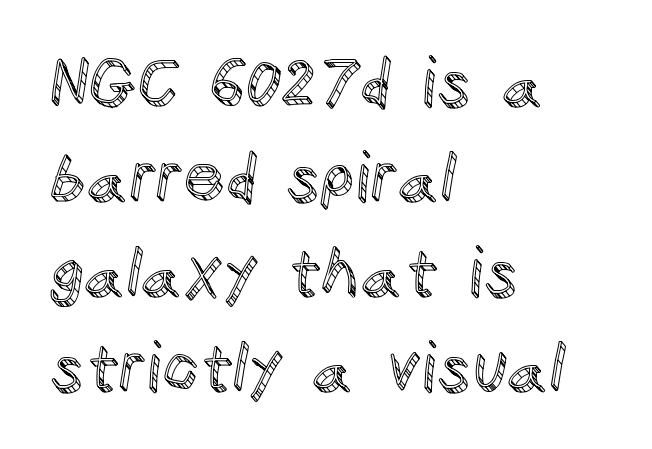
The image shows 66 px text type; set left-aligned, normal line spacing (1.44x), normal letter spacing, not underlined; a large x-height.
